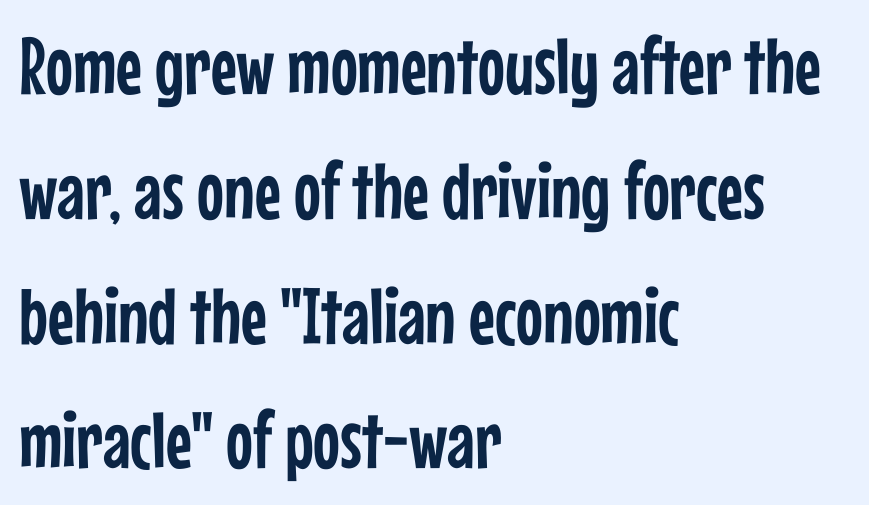
{"serif": "no", "italic": "no", "width": "condensed", "stroke_contrast": "low", "x_height": "medium", "monospaced": "no", "underline": "no", "align": "left", "line_spacing": "normal", "line_spacing_ratio": 1.56, "letter_spacing": "normal", "letter_spacing_em": 0.0, "glyph_px": 80}
